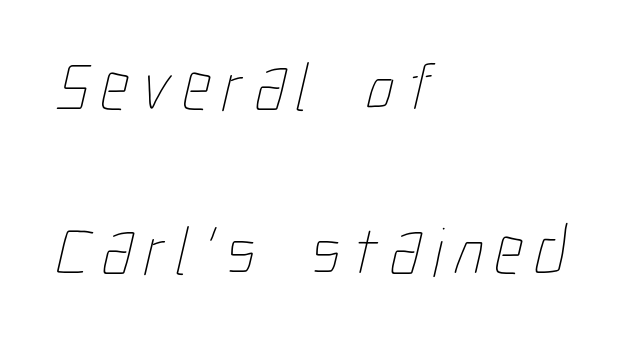
The image shows 70 px thin, condensed type; set left-aligned, loose line spacing (2.35x), not underlined; low stroke contrast and a medium x-height.
